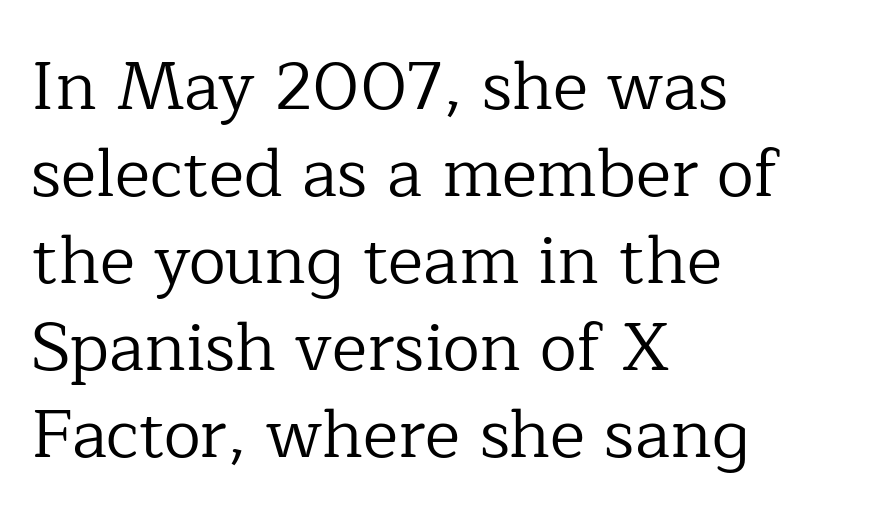
Q: Is the text bold? A: No.
Q: Is the text italic (slanted)? A: No, it is upright.
Q: Is the typeface a serif or a sans-serif typeface? A: Serif.
Q: Is the text underlined? A: No.
Q: How is the paragraph aligned? A: Left-aligned.
Q: Is the spacing between letters normal or unusually wide? A: Normal.
Q: Is the spacing between lines tight, normal or loose? A: Normal.
Q: Width (condensed, normal, or wide)? A: Normal.
Q: Stroke contrast? A: Low.
Q: x-height? A: Medium.
Q: Monospaced? A: No.
